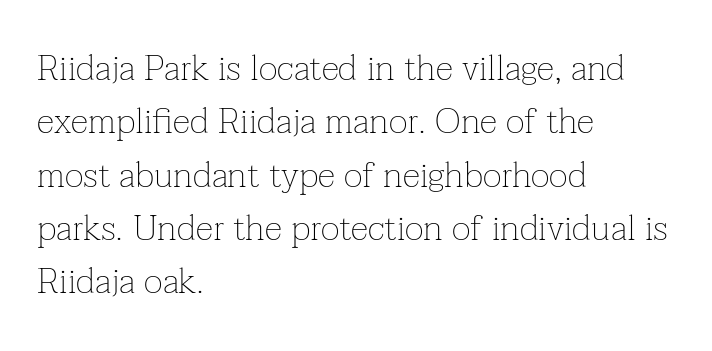
Just letters on the line, the space beneath them empty. These lines sit exactly where default settings would place them. A typesetter would call this zero additional tracking. Proportional: the letters do not fall into vertical columns. These lines stack with their left ends in a neat column.
